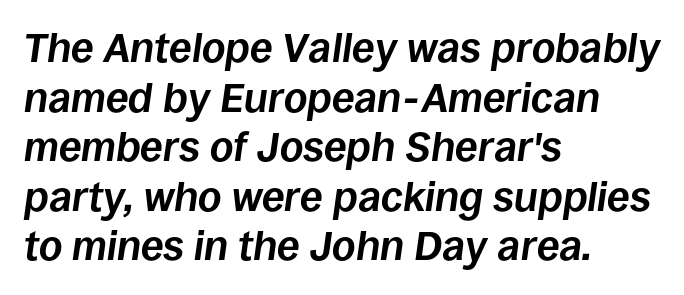
{"italic": "yes", "lean": "right", "slant_degrees": 8, "bold": "yes", "weight": "bold", "width": "normal", "stroke_contrast": "low", "x_height": "large", "monospaced": "no", "underline": "no", "align": "left", "line_spacing_ratio": 1.21, "letter_spacing": "normal", "letter_spacing_em": 0.0, "glyph_px": 41}
